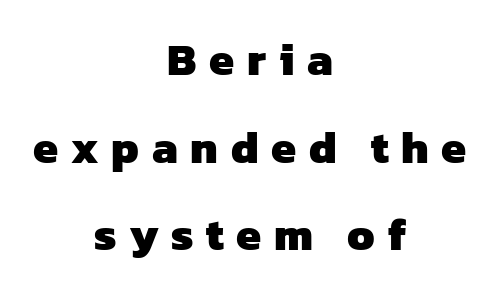
The image shows 45 px heavy sans-serif type; set centered, loose line spacing (1.95x), unusually wide letter spacing (+0.28 em), not underlined; low stroke contrast and a medium x-height.
